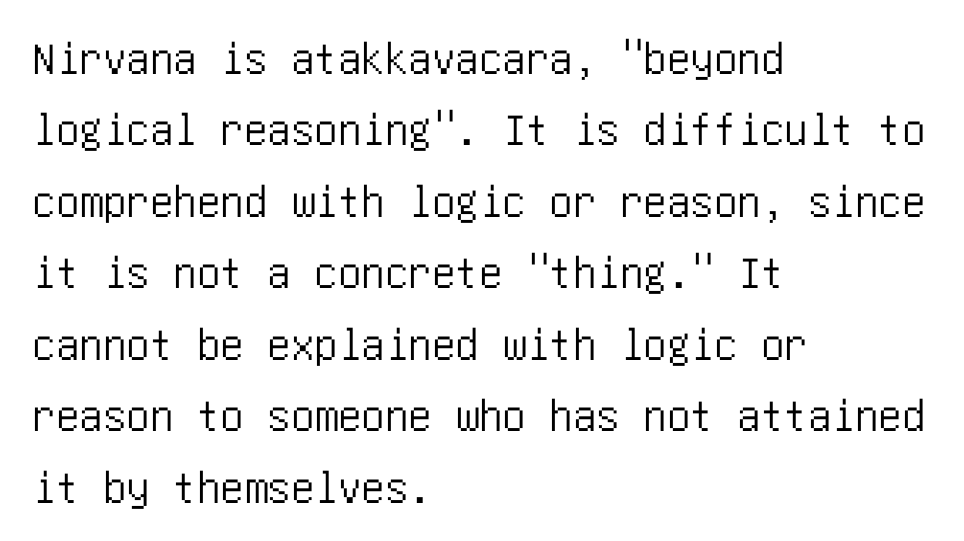
The lines in this sample share a left origin and differ only in where they stop. The leading is moderate, giving the passage an even texture. Nothing unusual about the tracking: characters are spaced as the font intends. Regarding serifs, this sample does without them. Lines of text with bare space underneath. Posture: vertical.
